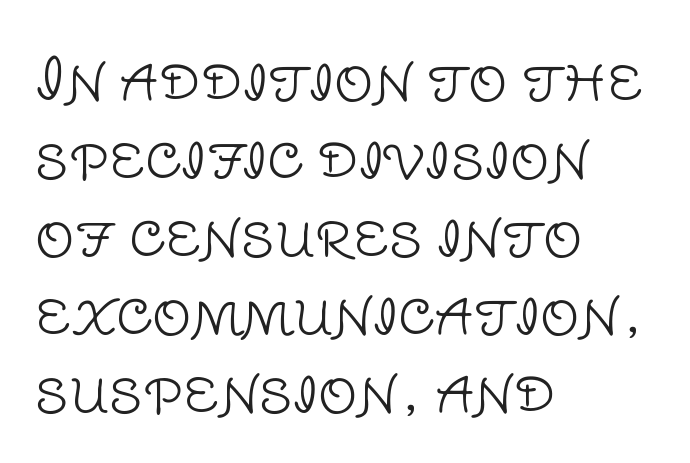
Spacing between characters is what you'd get straight out of the box. The text block is weighted toward the left margin, trailing off unevenly rightward. Each letter keeps its own natural width here, so spacing adapts to shape. The type family on display is of the sans-serif kind.
